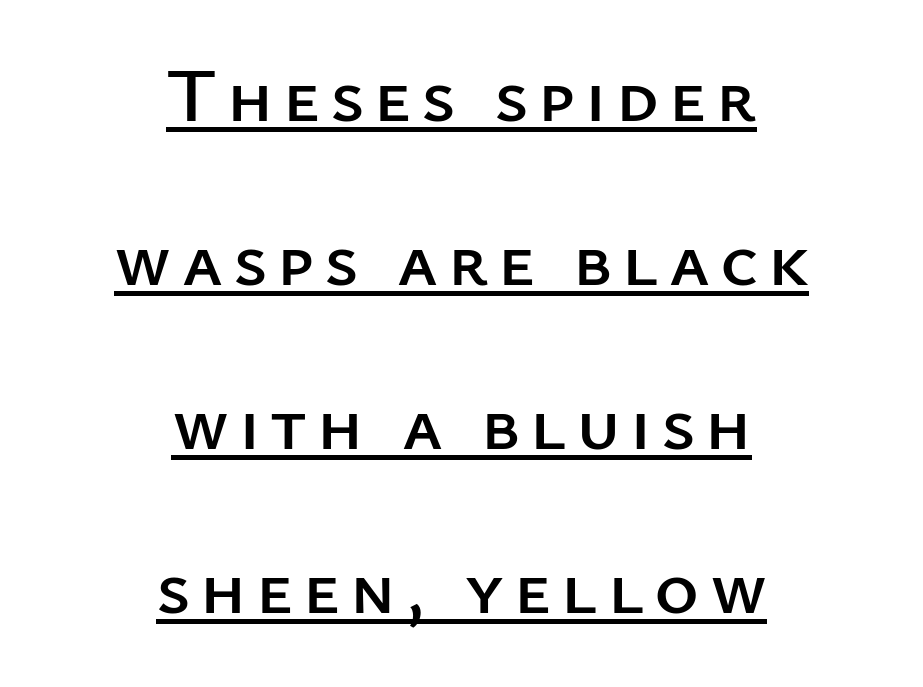
Q: Is the text italic (slanted)? A: No, it is upright.
Q: Is the typeface a serif or a sans-serif typeface? A: Sans-serif.
Q: Is the text underlined? A: Yes.
Q: How is the paragraph aligned? A: Centered.
Q: Is the spacing between lines tight, normal or loose? A: Loose.
Q: Width (condensed, normal, or wide)? A: Normal.
Q: Stroke contrast? A: Low.
Q: x-height? A: Medium.
Q: Monospaced? A: No.
